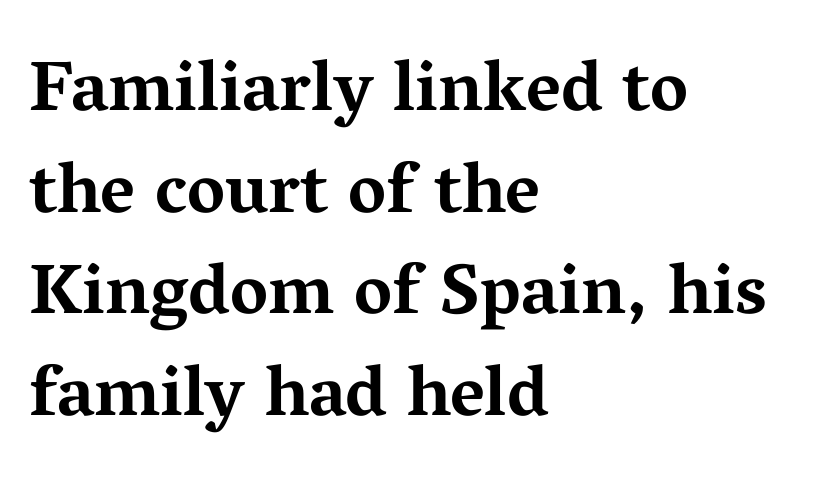
Q: Is the text bold? A: Yes.
Q: Is the text italic (slanted)? A: No, it is upright.
Q: Is the typeface a serif or a sans-serif typeface? A: Serif.
Q: Is the text underlined? A: No.
Q: How is the paragraph aligned? A: Left-aligned.
Q: Is the spacing between letters normal or unusually wide? A: Normal.
Q: Is the spacing between lines tight, normal or loose? A: Normal.
Q: Width (condensed, normal, or wide)? A: Wide.
Q: Stroke contrast? A: Medium.
Q: x-height? A: Medium.
Q: Monospaced? A: No.
